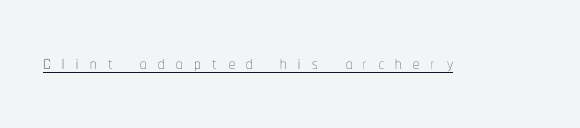
Q: Is the text bold? A: No.
Q: Is the text italic (slanted)? A: No, it is upright.
Q: Is the text underlined? A: Yes.
Q: Is the spacing between letters normal or unusually wide? A: Unusually wide.
